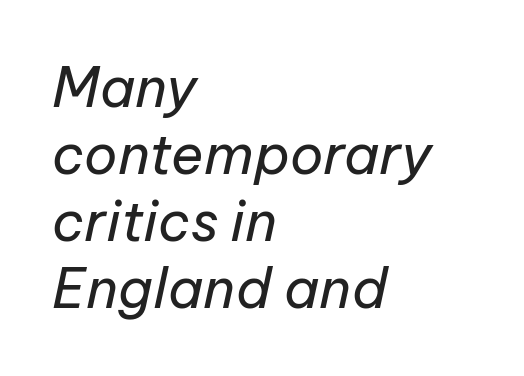
Q: Is the text bold? A: No.
Q: Is the text italic (slanted)? A: Yes, it leans right by about 12 degrees.
Q: Is the text underlined? A: No.
Q: How is the paragraph aligned? A: Left-aligned.
Q: Is the spacing between letters normal or unusually wide? A: Normal.
Q: Width (condensed, normal, or wide)? A: Normal.
Q: Stroke contrast? A: Low.
Q: x-height? A: Medium.
Q: Monospaced? A: No.
